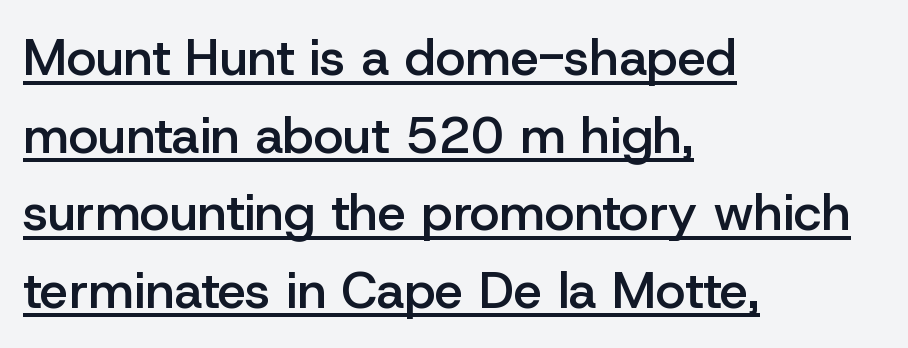
The line-height multiplier appears to be the usual default. The rendering keeps characters at their native spacing. I'd describe the lettering as semibold — firm but not a full bold. Think of a printed novel: that variable character pitch is what you see here. The specimen includes a rule beneath the text block's lines.
